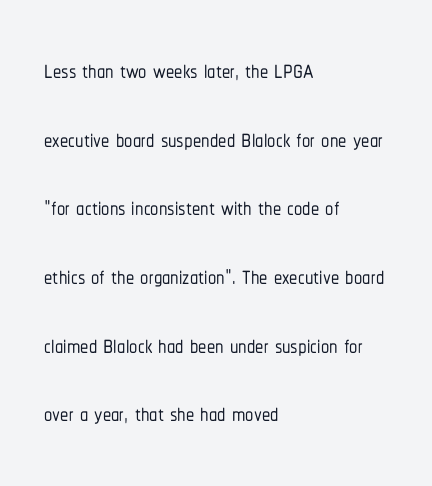
Q: Is the text italic (slanted)? A: No, it is upright.
Q: Is the typeface a serif or a sans-serif typeface? A: Sans-serif.
Q: Is the text underlined? A: No.
Q: How is the paragraph aligned? A: Left-aligned.
Q: Is the spacing between letters normal or unusually wide? A: Normal.
Q: Is the spacing between lines tight, normal or loose? A: Loose.
Q: Width (condensed, normal, or wide)? A: Condensed.
Q: Stroke contrast? A: Low.
Q: x-height? A: Medium.
Q: Monospaced? A: No.
